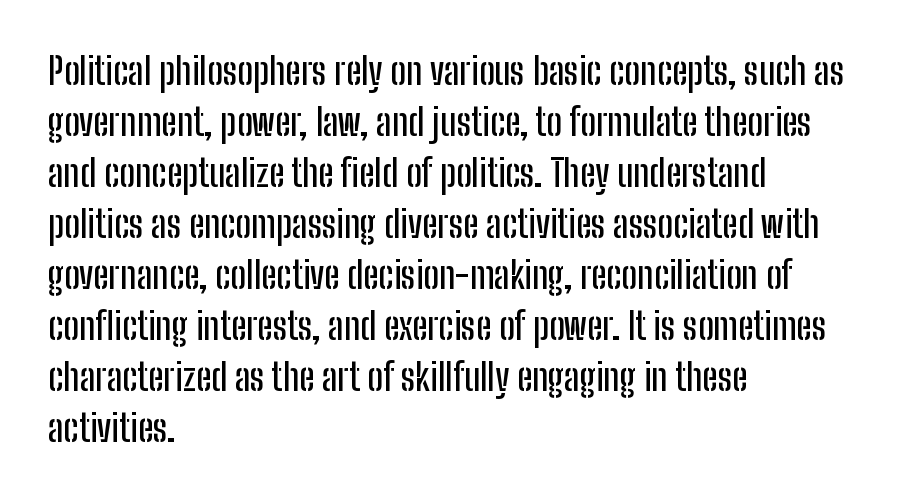
The image shows 37 px condensed sans-serif type, upright; set left-aligned, normal line spacing (1.38x), normal letter spacing, not underlined; low stroke contrast and a medium x-height.
